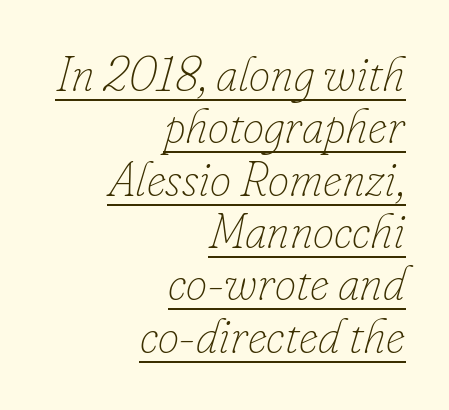
The face looks like a standard text weight, possibly lighter. The letters are slanted; this is an italic face. Each letter keeps its own natural width here, so spacing adapts to shape. Words appear dense and cohesive because spacing is normal.
